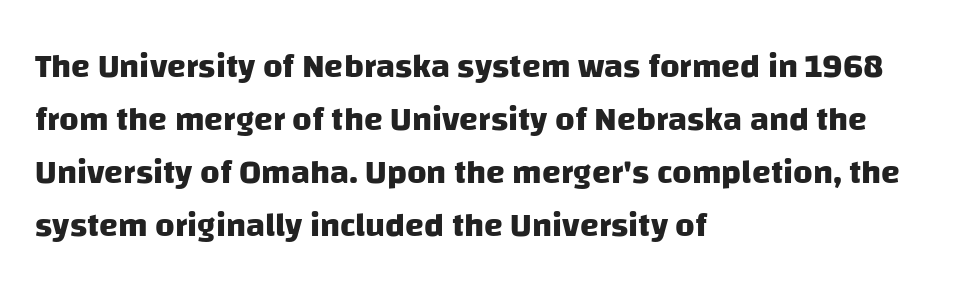
The image shows 34 px heavy sans-serif type; set left-aligned, normal line spacing (1.56x), normal letter spacing, not underlined; low stroke contrast and a large x-height.
